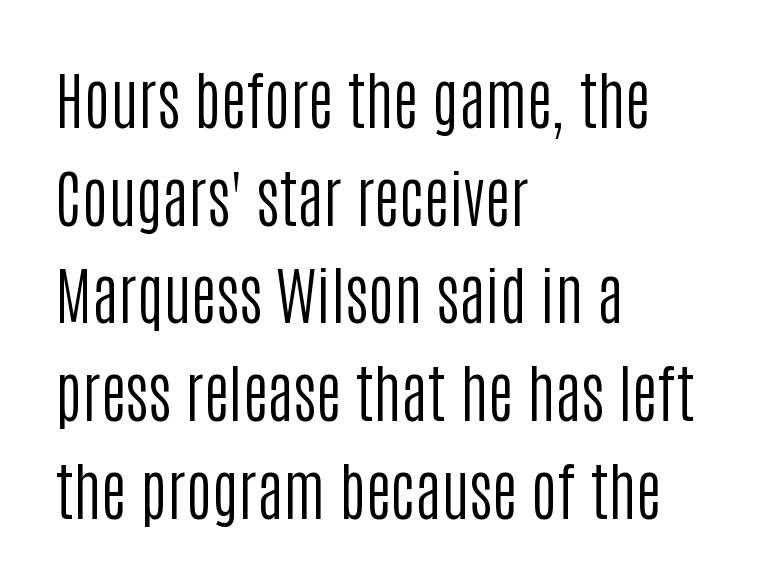
The image shows 63 px regular-weight, condensed sans-serif type, upright; set left-aligned, normal line spacing (1.55x), normal letter spacing, not underlined; low stroke contrast and a large x-height.
